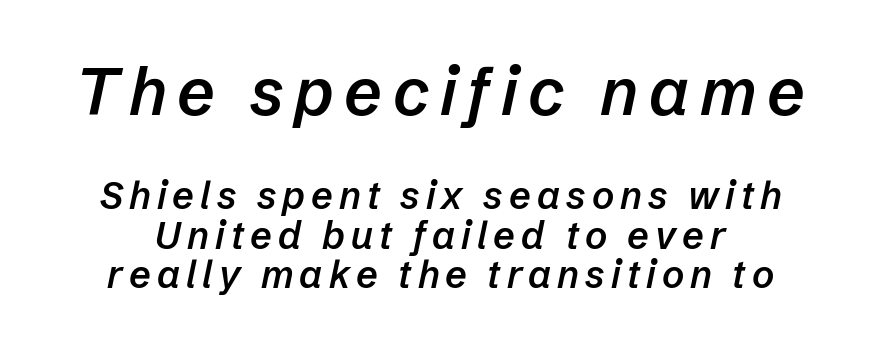
{"italic": "yes", "lean": "right", "slant_degrees": 12, "bold": "semi", "weight": "semibold", "width": "normal", "stroke_contrast": "low", "x_height": "medium", "monospaced": "no", "underline": "no", "line_spacing": "tight", "line_spacing_ratio": 1.04, "larger_block": "first", "size_ratio": 1.74, "glyph_px": 66}
